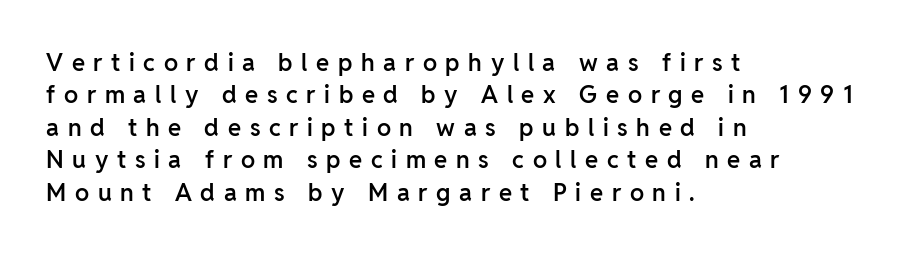
{"italic": "no", "bold": "semi", "underline": "no", "align": "left", "line_spacing": "normal", "line_spacing_ratio": 1.35, "letter_spacing": "wide", "letter_spacing_em": 0.36, "glyph_px": 24}
